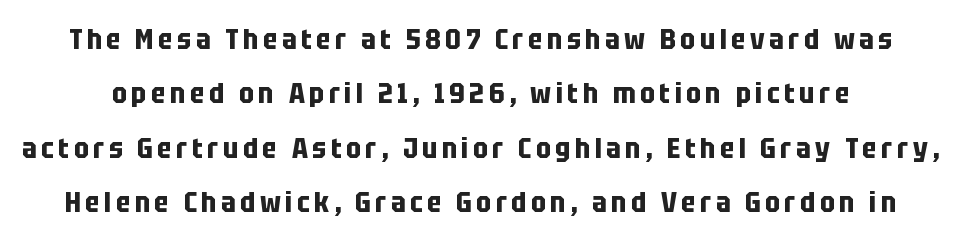
Q: Is the text bold? A: Yes.
Q: Is the text italic (slanted)? A: No, it is upright.
Q: Is the typeface a serif or a sans-serif typeface? A: Sans-serif.
Q: Is the text underlined? A: No.
Q: Is the spacing between lines tight, normal or loose? A: Loose.
Q: Width (condensed, normal, or wide)? A: Condensed.
Q: Stroke contrast? A: Low.
Q: x-height? A: Large.
Q: Monospaced? A: No.
